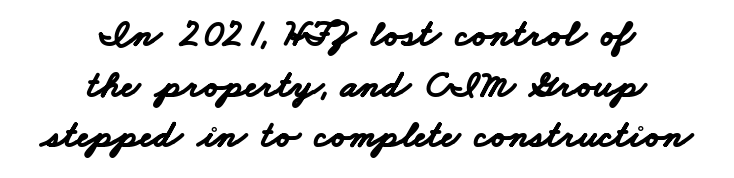
The image shows 39 px bold, wide sans-serif type; set centered, normal line spacing (1.3x), normal letter spacing, not underlined; low stroke contrast and a small x-height.
